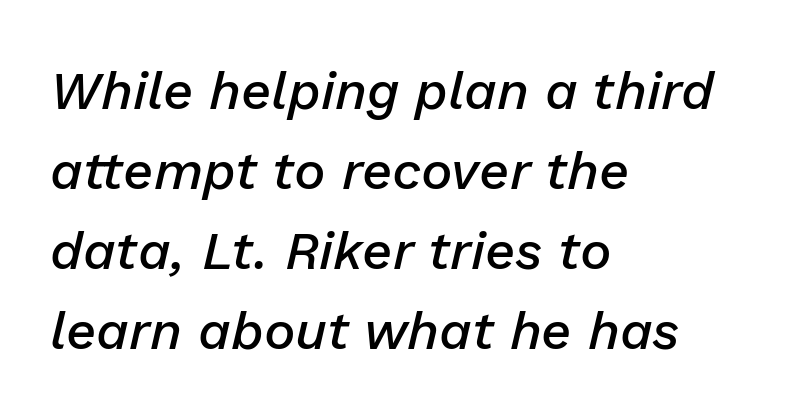
The image shows 53 px semibold type, italic (leaning right); set left-aligned, normal line spacing (1.51x), normal letter spacing, not underlined; low stroke contrast and a medium x-height.
